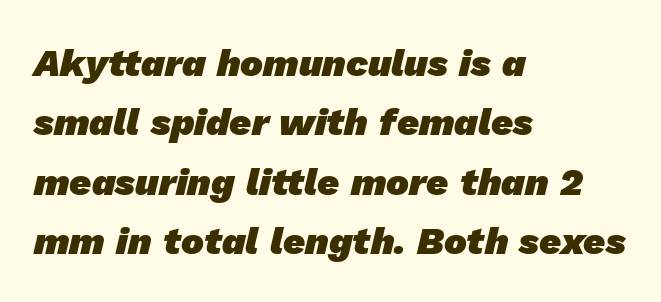
The type is set solid horizontally, with unmodified tracking. Words float on clear page, feet unadorned. The strokes are fattened all the way to bold. Line beginnings align vertically; line endings do not. Vertically, the passage feels balanced, rows spaced as you'd expect. Nothing sits at the stroke ends, so this counts as sans-serif.
